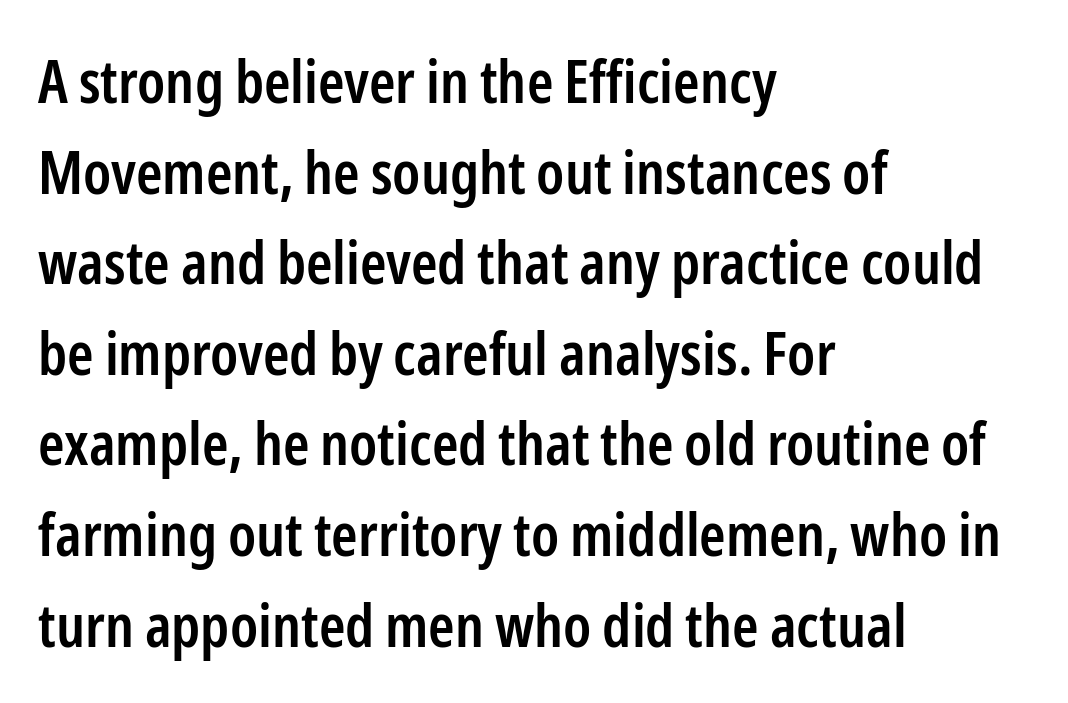
The image shows 60 px semibold, condensed sans-serif type, upright; set left-aligned, normal line spacing (1.51x), normal letter spacing, not underlined; low stroke contrast and a medium x-height.
